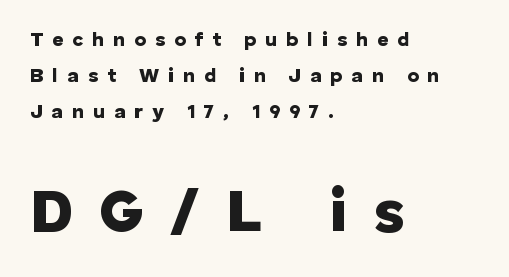
Q: Is the text bold? A: Yes.
Q: Is the text italic (slanted)? A: No, it is upright.
Q: Is the typeface a serif or a sans-serif typeface? A: Sans-serif.
Q: Is the text underlined? A: No.
Q: How is the paragraph aligned? A: Left-aligned.
Q: Is the spacing between letters normal or unusually wide? A: Unusually wide.
Q: Which block of text is set in a larger size, the first (top) or the second (bottom)? A: The second (bottom) one.
Q: Width (condensed, normal, or wide)? A: Normal.
Q: Stroke contrast? A: Low.
Q: x-height? A: Medium.
Q: Monospaced? A: No.
